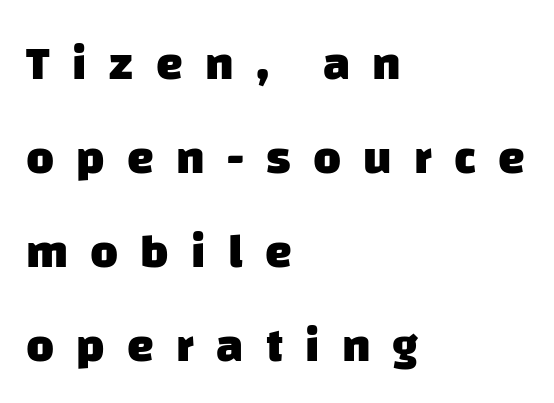
Q: Is the text bold? A: Yes.
Q: Is the typeface a serif or a sans-serif typeface? A: Sans-serif.
Q: Is the text underlined? A: No.
Q: How is the paragraph aligned? A: Left-aligned.
Q: Is the spacing between letters normal or unusually wide? A: Unusually wide.
Q: Is the spacing between lines tight, normal or loose? A: Loose.
Q: Width (condensed, normal, or wide)? A: Normal.
Q: Stroke contrast? A: Low.
Q: x-height? A: Large.
Q: Monospaced? A: No.
